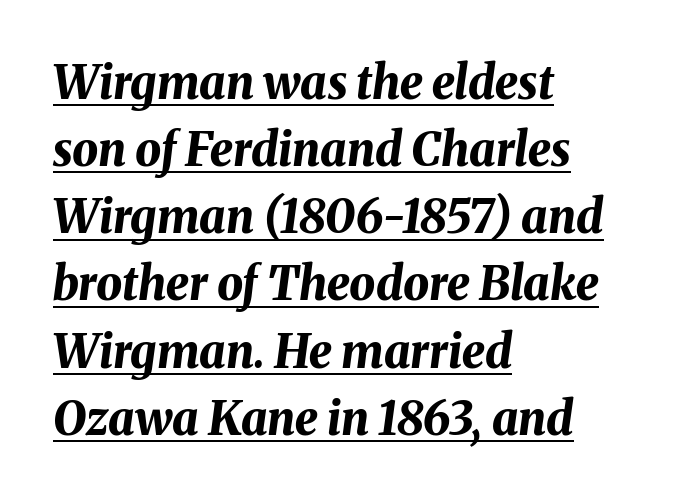
The image shows 46 px bold type, italic (leaning right); set left-aligned, normal line spacing (1.46x), normal letter spacing, underlined; medium stroke contrast and a medium x-height.
